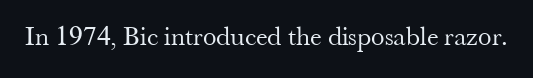
Has an underline been added? It has not. The type is set solid horizontally, with unmodified tracking. The characters are drawn with everyday or finer stroke widths. Every character sits straight up, as roman type does.
